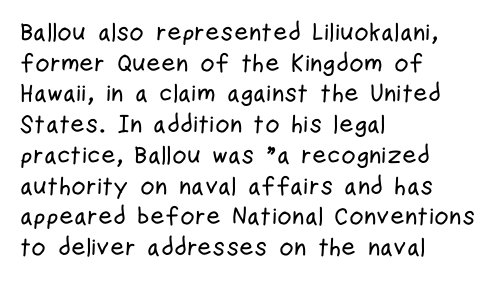
Which margin do the lines hug? The left one — the right edge is uneven. Bare-footed words on every line. Here the glyphs are tracked normally, forming tight word shapes. Does the lettering tilt? It doesn't — this is upright.
